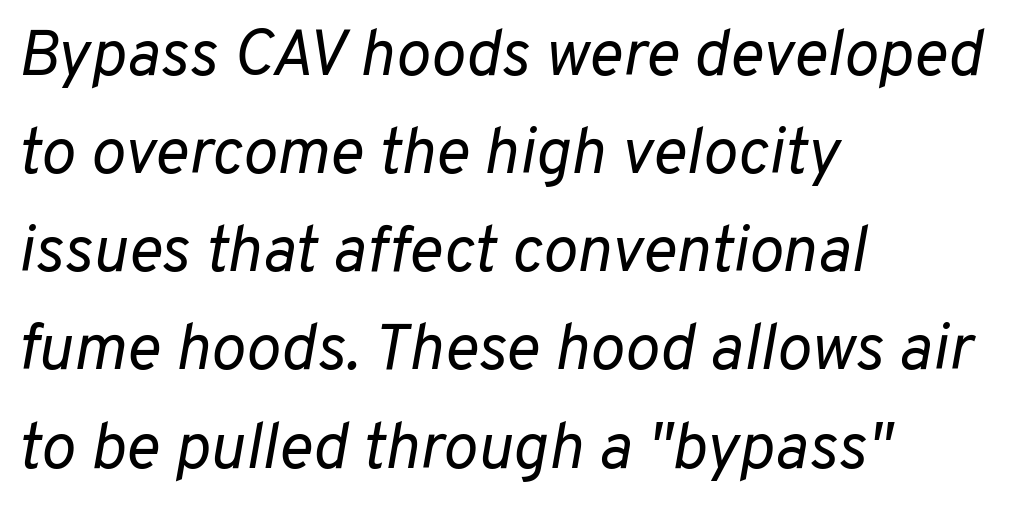
{"italic": "yes", "lean": "right", "slant_degrees": 10, "bold": "no", "weight": "regular", "width": "normal", "stroke_contrast": "low", "x_height": "medium", "monospaced": "no", "underline": "no", "align": "left", "line_spacing": "normal", "line_spacing_ratio": 1.51, "letter_spacing": "normal", "letter_spacing_em": 0.0, "glyph_px": 65}
